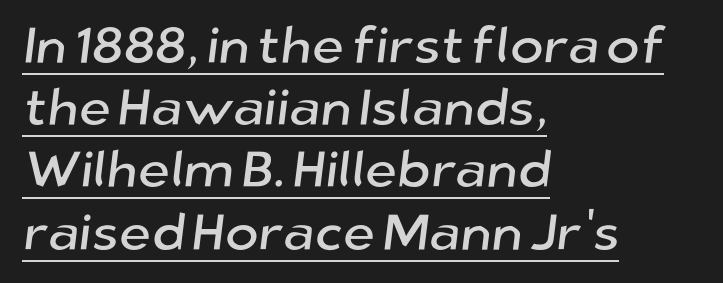
Q: Is the typeface a serif or a sans-serif typeface? A: Sans-serif.
Q: Is the text underlined? A: Yes.
Q: How is the paragraph aligned? A: Left-aligned.
Q: Is the spacing between letters normal or unusually wide? A: Normal.
Q: Width (condensed, normal, or wide)? A: Normal.
Q: Stroke contrast? A: Low.
Q: x-height? A: Medium.
Q: Monospaced? A: No.
